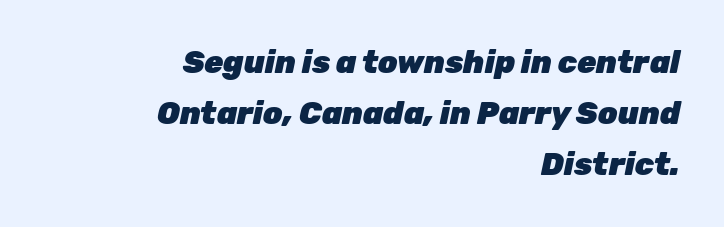
The image shows 31 px heavy type, italic (leaning right); set right-aligned, normal line spacing (1.64x), normal letter spacing, not underlined; low stroke contrast and a medium x-height.
